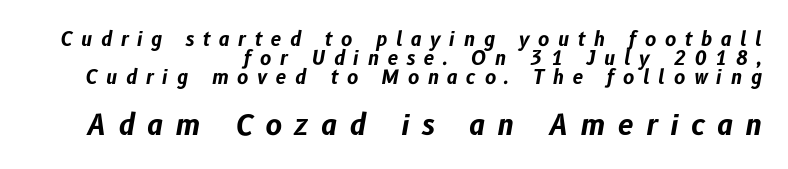
Q: Is the text bold? A: Yes.
Q: Is the text italic (slanted)? A: Yes, it leans right by about 10 degrees.
Q: Is the text underlined? A: No.
Q: How is the paragraph aligned? A: Right-aligned.
Q: Is the spacing between letters normal or unusually wide? A: Unusually wide.
Q: Is the spacing between lines tight, normal or loose? A: Tight.
Q: Which block of text is set in a larger size, the first (top) or the second (bottom)? A: The second (bottom) one.
Q: Width (condensed, normal, or wide)? A: Normal.
Q: Stroke contrast? A: Low.
Q: x-height? A: Medium.
Q: Monospaced? A: No.
